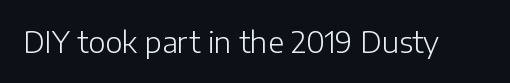
Type without underlining. Are there feet on the stems? There aren't — it's a sans. Spacing verdict: proportional, widths tailored to each character. The letterforms sit shoulder to shoulder at normal distance. The specimen reads as upright at a glance. The strokes carry an ordinary text weight at most.
